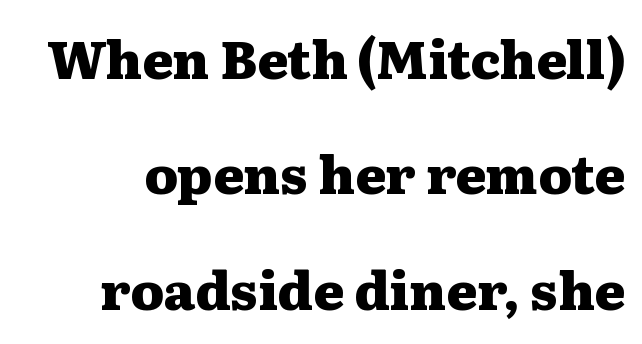
Q: Is the text bold? A: Yes.
Q: Is the text italic (slanted)? A: No, it is upright.
Q: Is the typeface a serif or a sans-serif typeface? A: Serif.
Q: Is the text underlined? A: No.
Q: Is the spacing between letters normal or unusually wide? A: Normal.
Q: Is the spacing between lines tight, normal or loose? A: Loose.
Q: Width (condensed, normal, or wide)? A: Wide.
Q: Stroke contrast? A: Medium.
Q: x-height? A: Medium.
Q: Monospaced? A: No.
